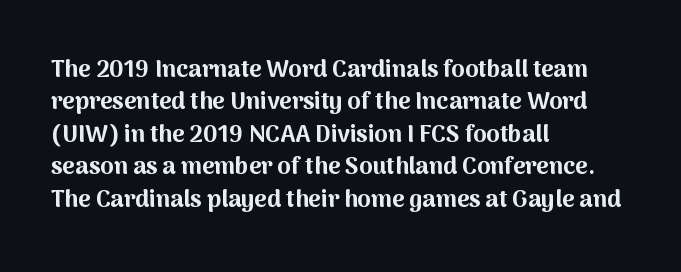
{"italic": "no", "bold": "yes", "underline": "no", "align": "left", "line_spacing": "normal", "line_spacing_ratio": 1.35, "letter_spacing": "normal", "letter_spacing_em": 0.0, "glyph_px": 24}
